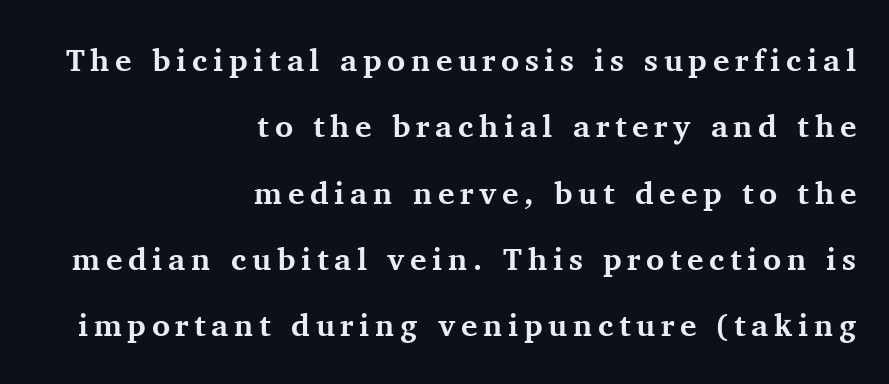
Q: Is the text bold? A: Yes.
Q: Is the text italic (slanted)? A: No, it is upright.
Q: Is the typeface a serif or a sans-serif typeface? A: Serif.
Q: Is the text underlined? A: No.
Q: How is the paragraph aligned? A: Right-aligned.
Q: Is the spacing between lines tight, normal or loose? A: Loose.
Q: Width (condensed, normal, or wide)? A: Normal.
Q: Stroke contrast? A: Medium.
Q: x-height? A: Medium.
Q: Monospaced? A: No.
